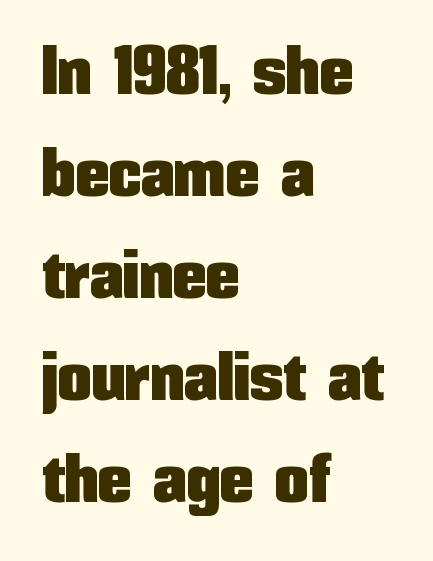
{"serif": "no", "italic": "no", "width": "condensed", "stroke_contrast": "low", "x_height": "medium", "monospaced": "no", "underline": "no", "align": "left", "line_spacing": "normal", "line_spacing_ratio": 1.5, "letter_spacing": "normal", "letter_spacing_em": 0.0, "glyph_px": 68}
